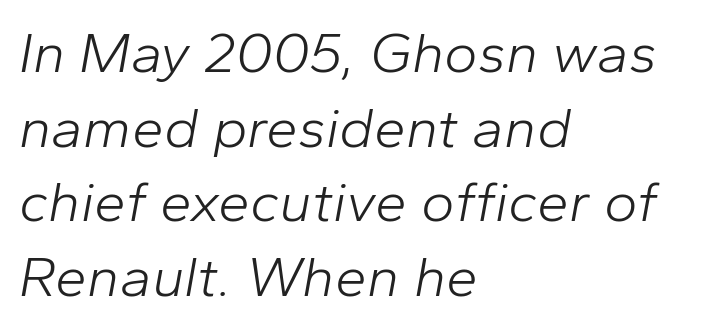
Emphasis-style slanted type is in use. Spacing verdict: proportional, widths tailored to each character. Tracking value appears to be zero — textbook default spacing. Visually the block forms a straight wall on the left and a jagged coastline on the right. Glance below the letters and you will spot only blank space. Leading: standard.
